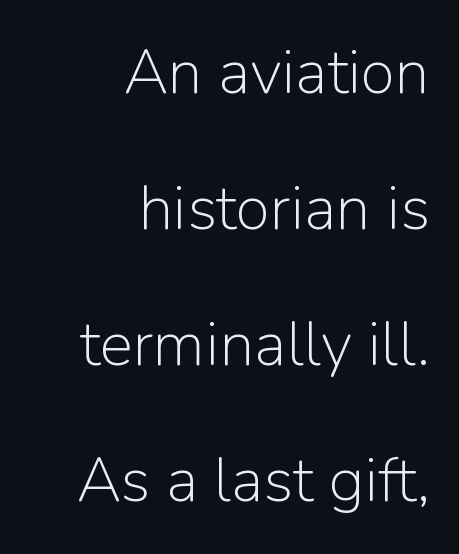
The image shows 63 px light sans-serif type, upright; set right-aligned, loose line spacing (2.16x), normal letter spacing, not underlined; low stroke contrast and a medium x-height.
